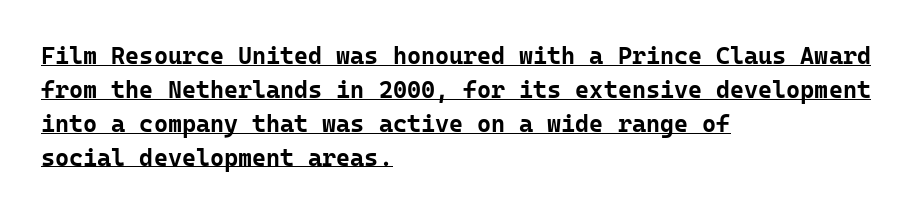
A roman cut, with each character standing at attention. These lines are set flush left with a ragged right edge. Check the space under the baseline: a stroke is drawn there. There is no visible air inserted between adjacent glyphs.
